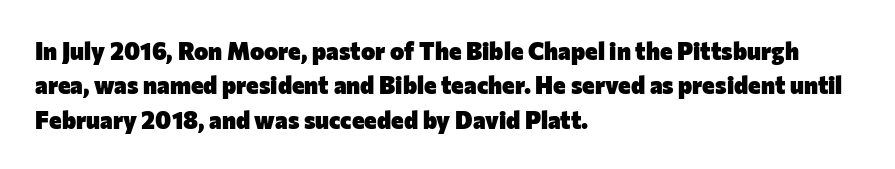
Q: Is the text bold? A: Yes.
Q: Is the text italic (slanted)? A: No, it is upright.
Q: Is the text underlined? A: No.
Q: How is the paragraph aligned? A: Left-aligned.
Q: Is the spacing between letters normal or unusually wide? A: Normal.
Q: Is the spacing between lines tight, normal or loose? A: Normal.
